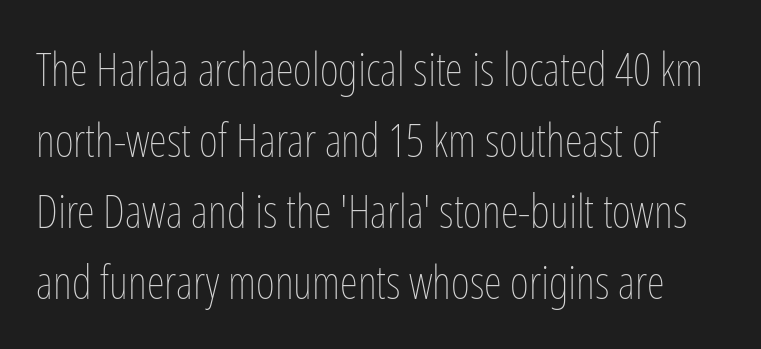
{"italic": "no", "bold": "no", "weight": "thin", "width": "condensed", "stroke_contrast": "low", "x_height": "medium", "monospaced": "no", "underline": "no", "line_spacing": "normal", "line_spacing_ratio": 1.54, "letter_spacing": "normal", "letter_spacing_em": 0.0, "glyph_px": 46}
